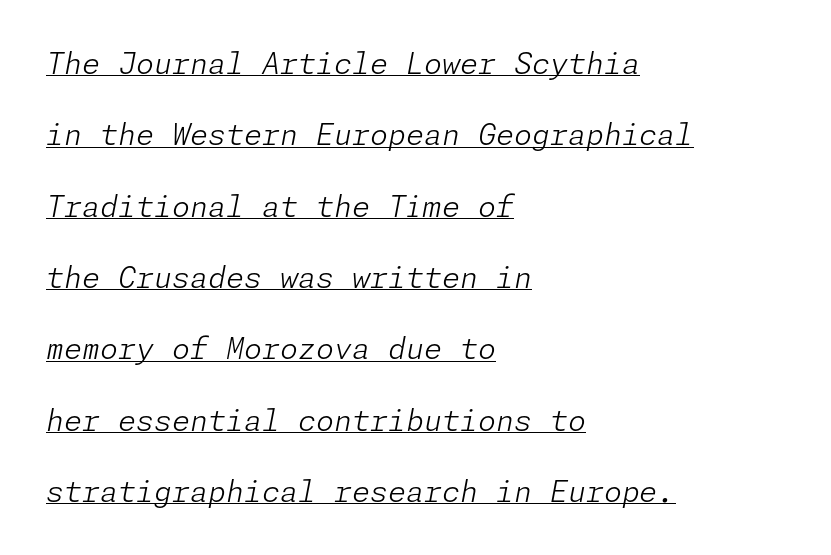
Q: Is the text bold? A: No.
Q: Is the text italic (slanted)? A: Yes, it leans right by about 11 degrees.
Q: Is the text underlined? A: Yes.
Q: How is the paragraph aligned? A: Left-aligned.
Q: Is the spacing between letters normal or unusually wide? A: Normal.
Q: Is the spacing between lines tight, normal or loose? A: Loose.
Q: Width (condensed, normal, or wide)? A: Normal.
Q: Stroke contrast? A: Low.
Q: x-height? A: Medium.
